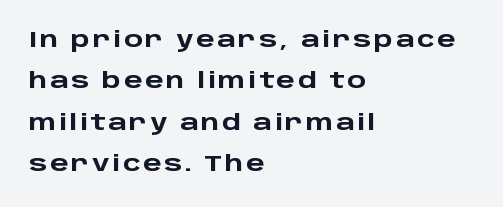
Q: Is the text bold? A: Yes.
Q: Is the text italic (slanted)? A: No, it is upright.
Q: Is the text underlined? A: No.
Q: How is the paragraph aligned? A: Left-aligned.
